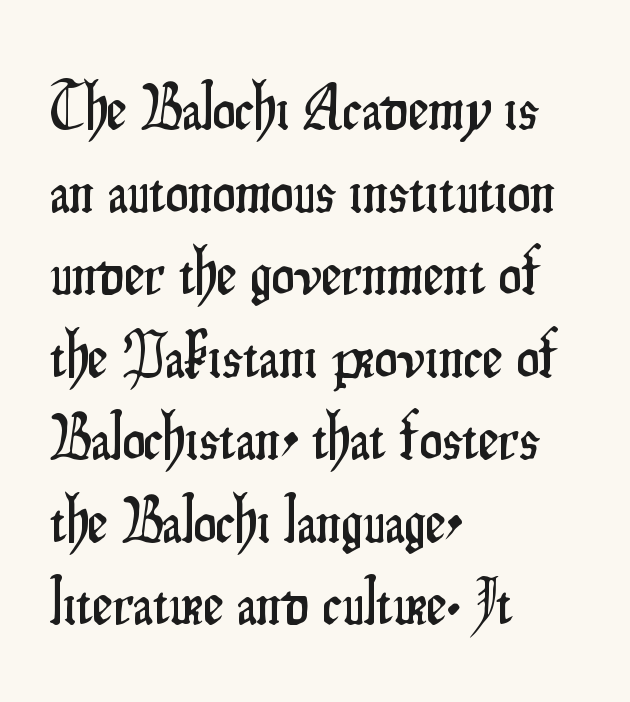
Regular leading. Note the varied advance widths — an 'i' is clearly narrower than an 'm'. The tracking reads as untouched default to a designer's eye. A clean baseline with only descenders dipping below it. Does the copy run flush right? No — it runs flush left.
